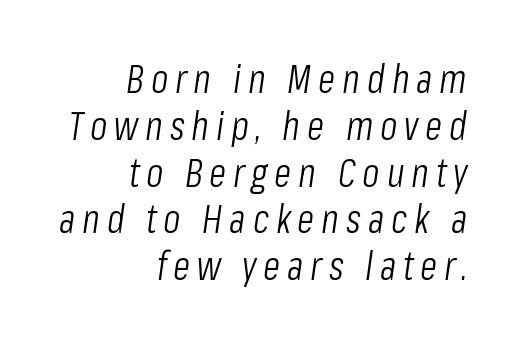
The image shows 40 px light, condensed type, italic (leaning right); set right-aligned, line spacing 1.17x, not underlined; low stroke contrast and a medium x-height.
